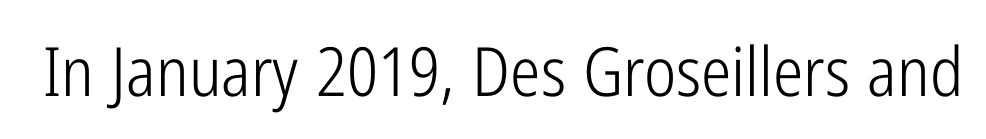
The image shows 68 px light, condensed sans-serif type, upright; set normal letter spacing, not underlined; low stroke contrast and a medium x-height.
